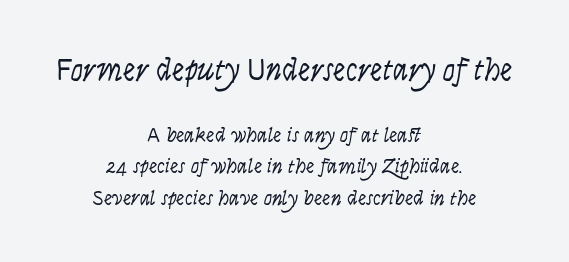
{"serif": "no", "bold": "no", "weight": "light", "width": "condensed", "stroke_contrast": "low", "x_height": "large", "monospaced": "no", "underline": "no", "align": "center", "line_spacing": "normal", "line_spacing_ratio": 1.49, "letter_spacing": "normal", "letter_spacing_em": 0.0, "larger_block": "first", "size_ratio": 1.48, "glyph_px": 31}
